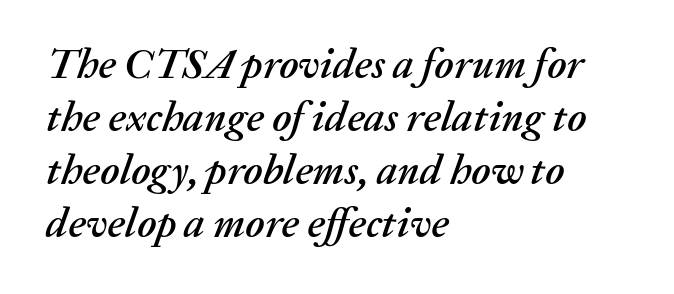
The typography opts for an oblique posture over an upright one. Left-aligned paragraph, ragged on the right. How are the letters spaced? Ordinarily, with no added tracking. Each new line begins a customary step beneath the previous one. This sample has the flowing, uneven cadence of proportional lettering. A clean baseline with only descenders dipping below it.
